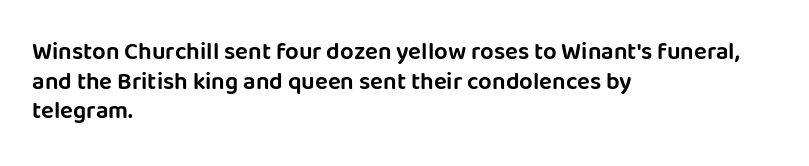
The rag falls on the right side of this text block. This sample uses an upright cut, with every glyph sitting square on the baseline. This sample uses plain, unmodified letter spacing. The strip under each line holds only bare page.
